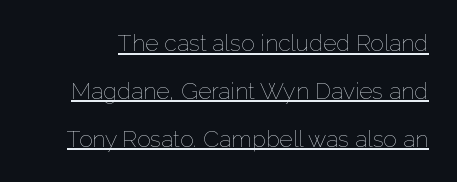
Characters remain perfectly vertical along every line. Ink coverage per letter is moderate at most. Inter-character spacing is left at the font's built-in metrics. Descenders here cross a horizontal rule under the line.
